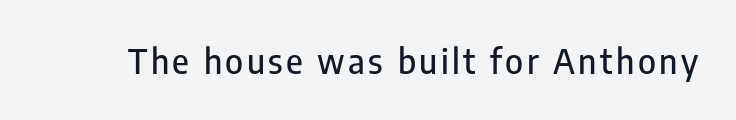
{"serif": "no", "italic": "no", "width": "condensed", "stroke_contrast": "low", "x_height": "medium", "monospaced": "no", "underline": "no", "glyph_px": 34}
